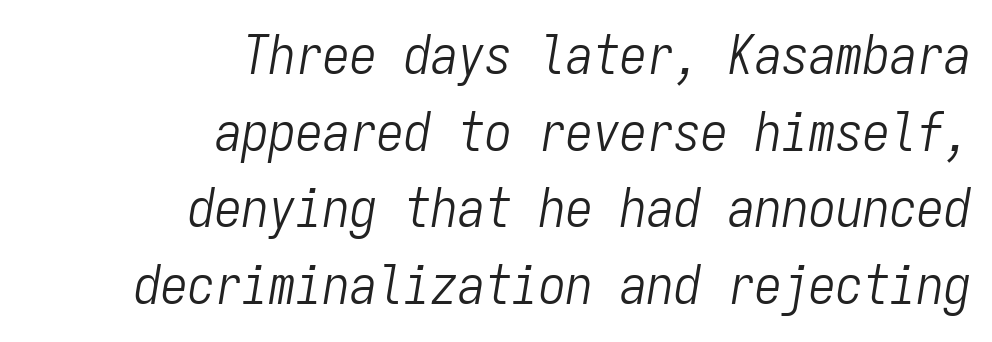
The weight tops out at a normal text grade. Has an underline been added? It has not. Quick note: italic. Regular leading.
